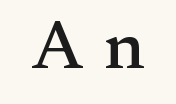
{"serif": "yes", "italic": "no", "width": "normal", "stroke_contrast": "medium", "x_height": "small", "monospaced": "no", "underline": "no", "letter_spacing": "wide", "letter_spacing_em": 0.32, "glyph_px": 69}
